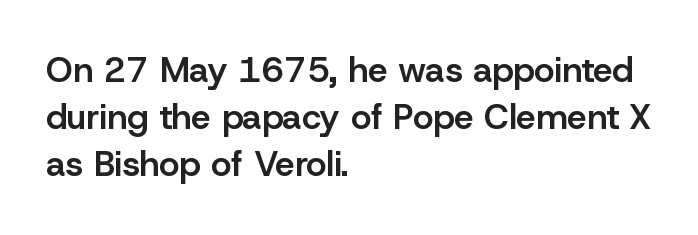
The image shows 35 px semibold sans-serif type, upright; set left-aligned, normal line spacing (1.35x), normal letter spacing, not underlined; low stroke contrast and a medium x-height.
